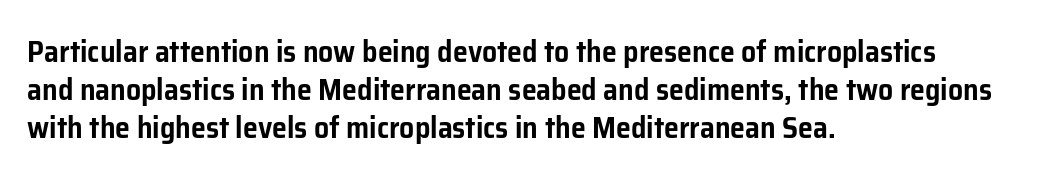
Is the letter spacing exaggerated? No — it looks like the ordinary default. The text block is weighted toward the left margin, trailing off unevenly rightward. Check where the strokes stop: nothing finishes them off — pure sans. If you drew a line through each stem, it would be perfectly vertical. Here the designer chose a conventional face with non-uniform glyph widths. Descenders are the only things crossing below the line.
